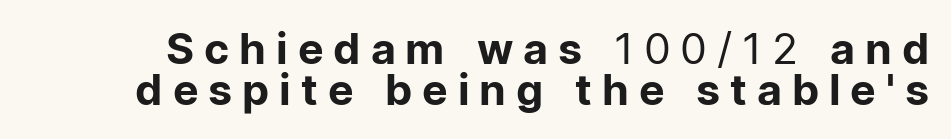
{"serif": "no", "italic": "no", "bold": "no", "weight": "regular", "width": "normal", "stroke_contrast": "low", "x_height": "medium", "monospaced": "no", "underline": "no", "line_spacing": "tight", "line_spacing_ratio": 0.96, "letter_spacing": "wide", "letter_spacing_em": 0.23, "glyph_px": 43}
